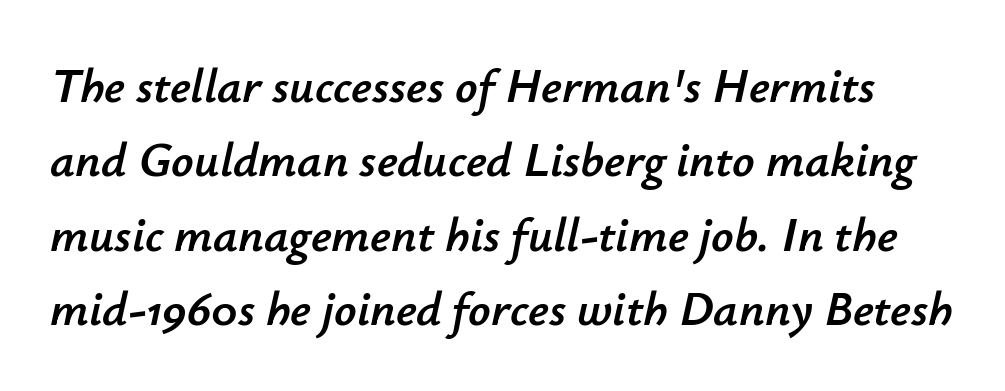
Q: Is the text italic (slanted)? A: Yes, it leans right by about 12 degrees.
Q: Is the text underlined? A: No.
Q: Is the spacing between letters normal or unusually wide? A: Normal.
Q: Is the spacing between lines tight, normal or loose? A: Normal.
Q: Width (condensed, normal, or wide)? A: Normal.
Q: Stroke contrast? A: Low.
Q: x-height? A: Small.
Q: Monospaced? A: No.
